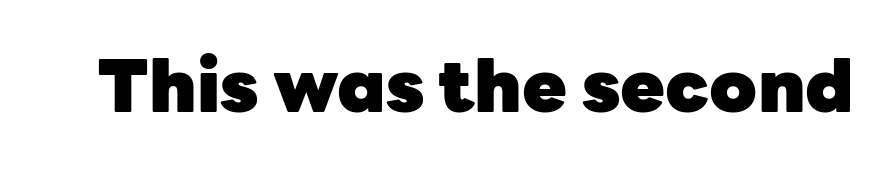
The image shows 73 px heavy sans-serif type, upright; set normal letter spacing, not underlined; low stroke contrast and a medium x-height.
